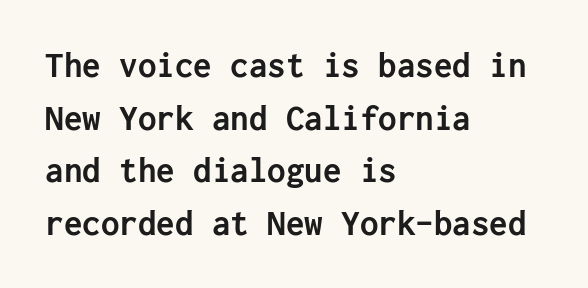
The designer went with a sans here, leaving each stem footless. The rag falls on the right side of this text block. Upright lettering throughout. The block of text has a typical density, with ordinary space between rows.
